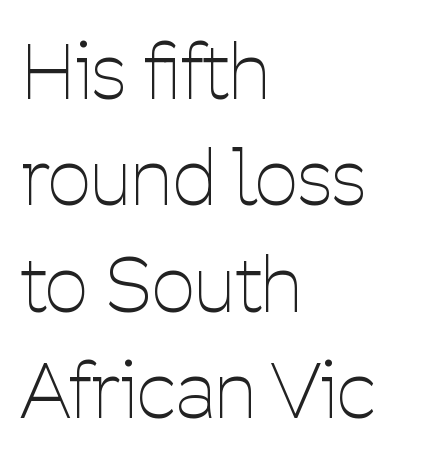
The image shows 76 px thin, condensed sans-serif type, upright; set left-aligned, normal line spacing (1.4x), normal letter spacing, not underlined; low stroke contrast and a medium x-height.
